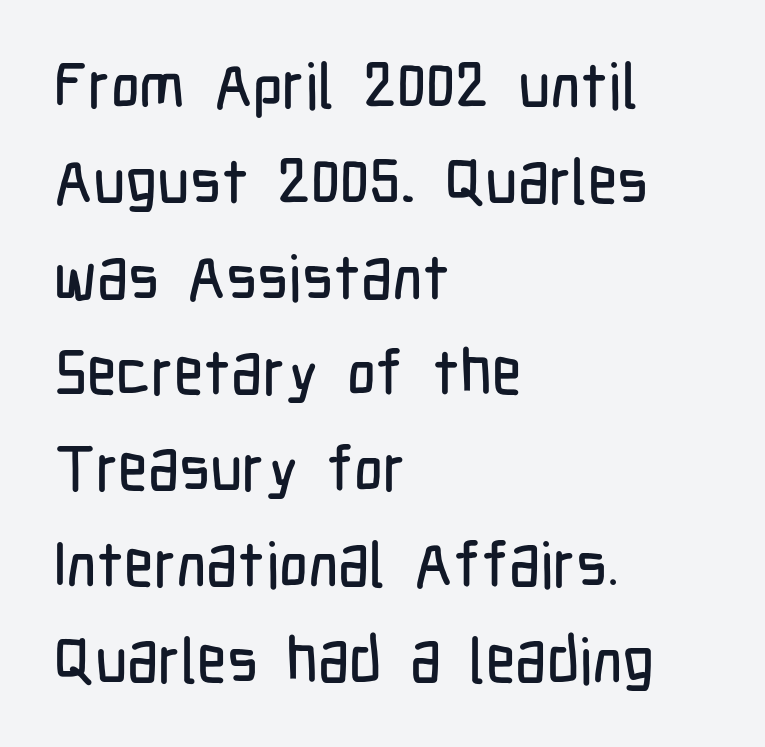
Q: Is the text italic (slanted)? A: No, it is upright.
Q: Is the typeface a serif or a sans-serif typeface? A: Sans-serif.
Q: Is the text underlined? A: No.
Q: How is the paragraph aligned? A: Left-aligned.
Q: Is the spacing between letters normal or unusually wide? A: Normal.
Q: Is the spacing between lines tight, normal or loose? A: Normal.
Q: Width (condensed, normal, or wide)? A: Condensed.
Q: Stroke contrast? A: Low.
Q: x-height? A: Medium.
Q: Monospaced? A: No.
